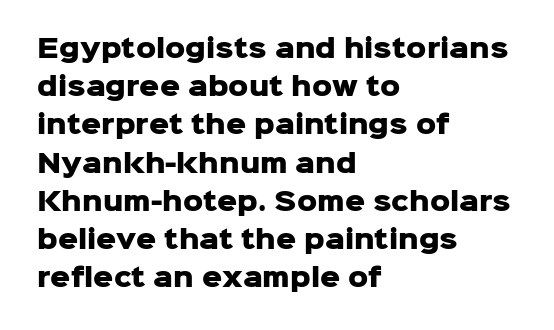
{"italic": "no", "bold": "yes", "underline": "no", "align": "left", "line_spacing": "normal", "line_spacing_ratio": 1.53, "letter_spacing": "normal", "letter_spacing_em": 0.0, "glyph_px": 25}
